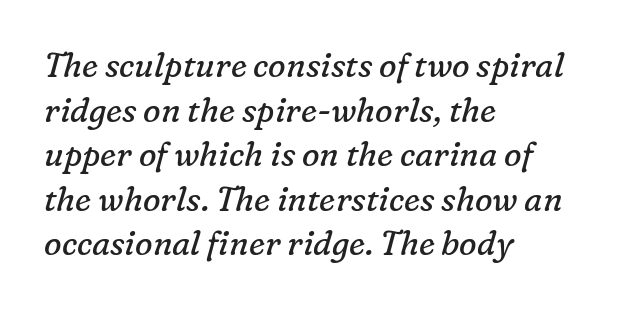
This rendering leaves character spacing at its baseline value. A student would call this left alignment; a typographer would say flush left, rag right. A typesetter would call this proportional, since set widths differ per character. Quick note: underline off. Look at the bottom of the vertical strokes: they flare into serifs here.
